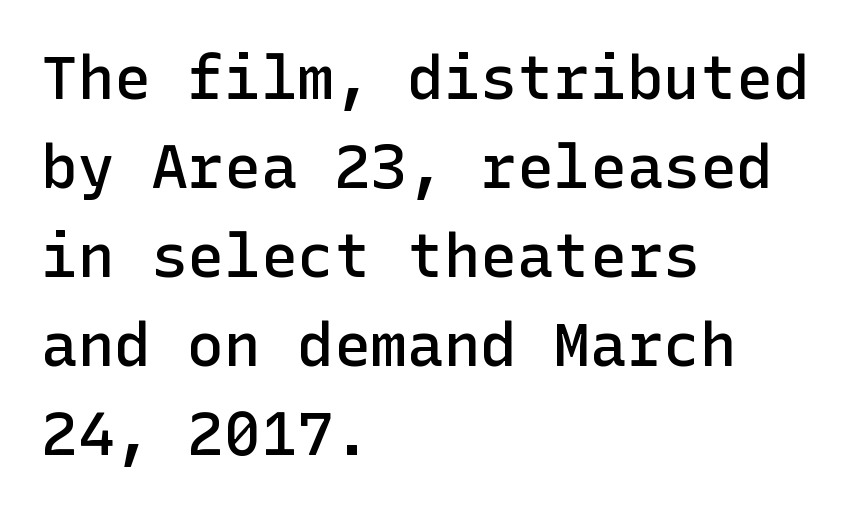
{"serif": "no", "italic": "no", "bold": "semi", "weight": "semibold", "width": "normal", "stroke_contrast": "low", "x_height": "medium", "underline": "no", "align": "left", "line_spacing": "normal", "line_spacing_ratio": 1.46, "letter_spacing": "normal", "letter_spacing_em": 0.0, "glyph_px": 61}
